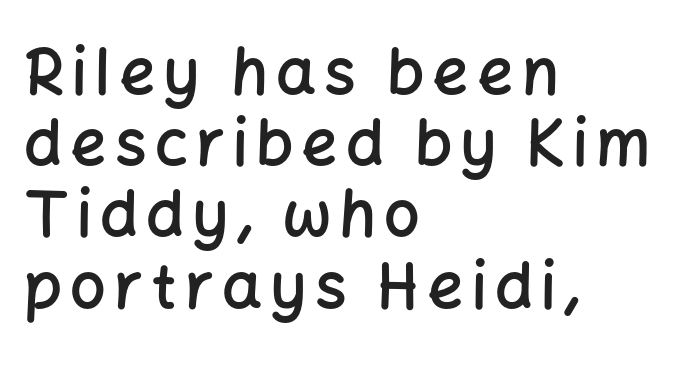
The image shows 63 px semibold sans-serif type, upright; set left-aligned, tight line spacing (1.13x), not underlined; low stroke contrast and a medium x-height.
